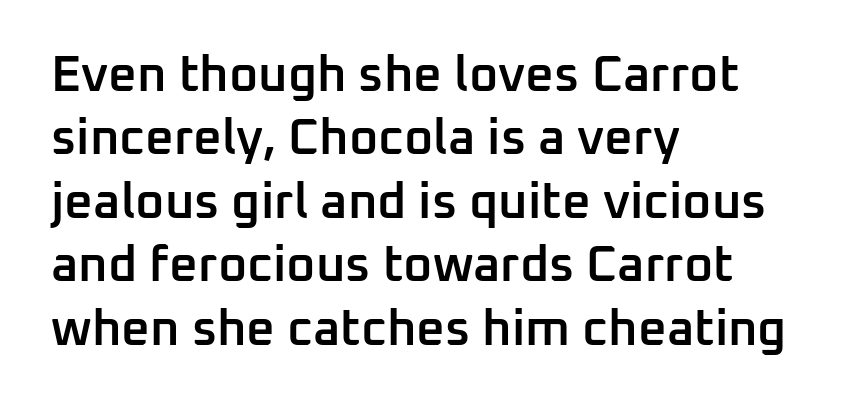
The image shows 50 px semibold sans-serif type, upright; set left-aligned, normal line spacing (1.27x), normal letter spacing, not underlined; low stroke contrast and a medium x-height.
